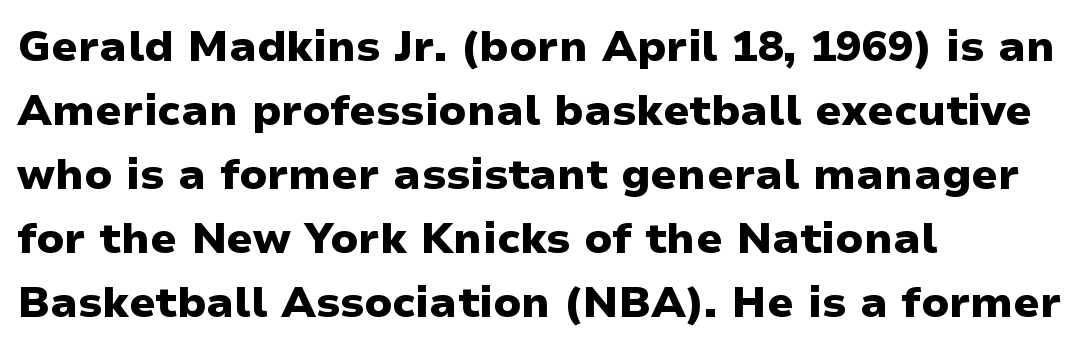
The image shows 43 px heavy sans-serif type, upright; set left-aligned, normal line spacing (1.49x), normal letter spacing, not underlined; low stroke contrast and a medium x-height.
